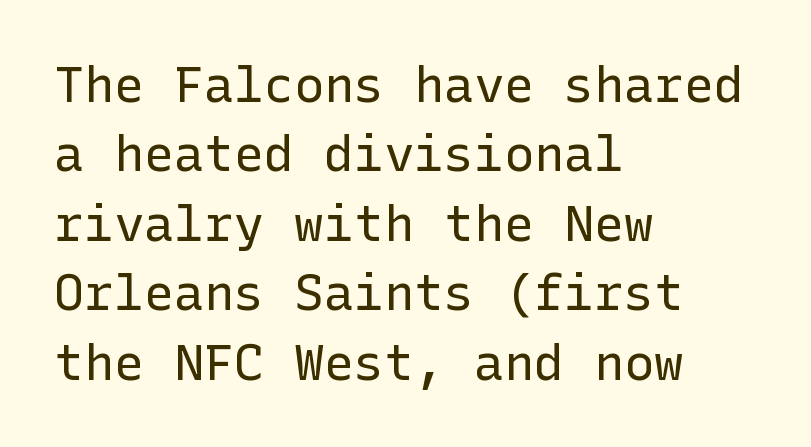
Q: Is the text bold? A: No.
Q: Is the text italic (slanted)? A: No, it is upright.
Q: Is the typeface a serif or a sans-serif typeface? A: Sans-serif.
Q: Is the text underlined? A: No.
Q: How is the paragraph aligned? A: Left-aligned.
Q: Is the spacing between letters normal or unusually wide? A: Normal.
Q: Is the spacing between lines tight, normal or loose? A: Normal.
Q: Width (condensed, normal, or wide)? A: Normal.
Q: Stroke contrast? A: Low.
Q: x-height? A: Medium.
